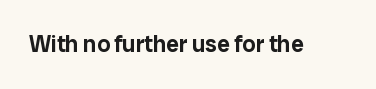
Q: Is the text italic (slanted)? A: No, it is upright.
Q: Is the text underlined? A: No.
Q: Is the spacing between letters normal or unusually wide? A: Normal.
